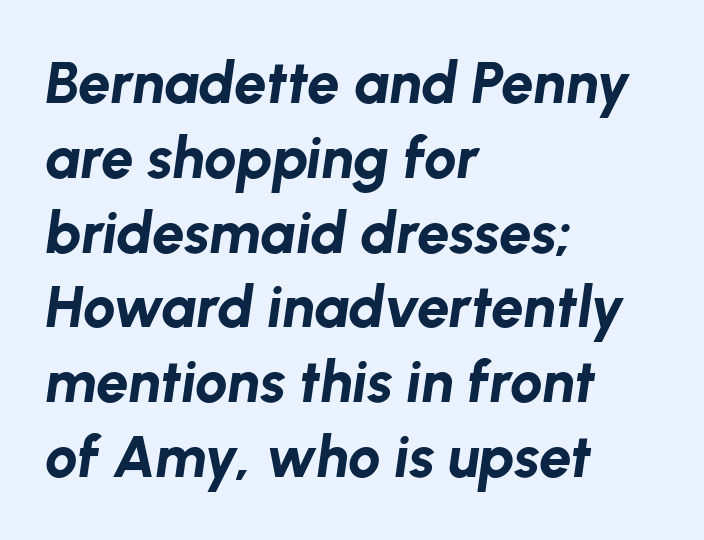
The image shows 58 px bold type, italic (leaning right); set left-aligned, normal line spacing (1.29x), normal letter spacing, not underlined; low stroke contrast and a medium x-height.
